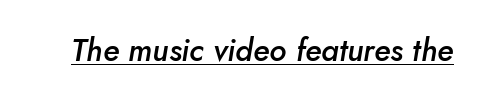
The image shows 31 px semibold type, italic (leaning right); set normal letter spacing, underlined; low stroke contrast and a small x-height.
